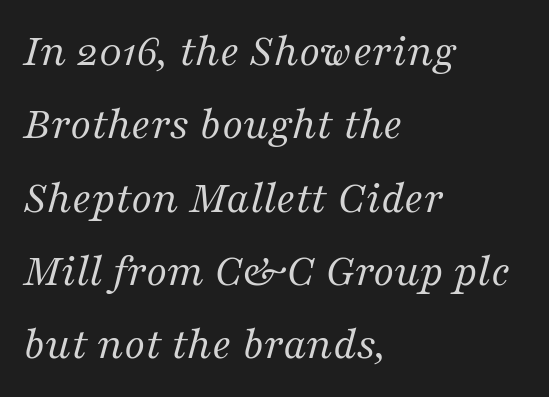
The image shows 47 px regular-weight serif type, italic (leaning right); set left-aligned, normal line spacing (1.56x), normal letter spacing, not underlined; medium stroke contrast and a medium x-height.
